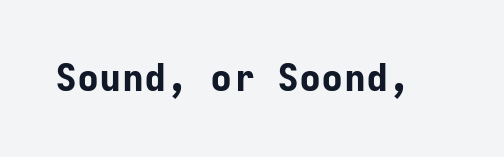
Q: Is the text bold? A: Yes.
Q: Is the text italic (slanted)? A: No, it is upright.
Q: Is the typeface a serif or a sans-serif typeface? A: Sans-serif.
Q: Is the text underlined? A: No.
Q: Is the spacing between letters normal or unusually wide? A: Normal.
Q: Width (condensed, normal, or wide)? A: Normal.
Q: Stroke contrast? A: Low.
Q: x-height? A: Medium.
Q: Monospaced? A: Yes.
